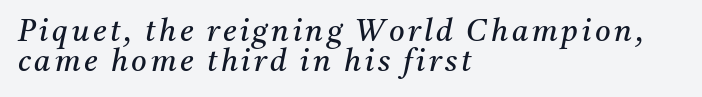
{"serif": "yes", "italic": "yes", "lean": "right", "slant_degrees": 11, "bold": "no", "weight": "regular", "width": "normal", "stroke_contrast": "medium", "x_height": "medium", "monospaced": "no", "underline": "no", "align": "left", "line_spacing": "tight", "line_spacing_ratio": 1.0, "glyph_px": 30}
